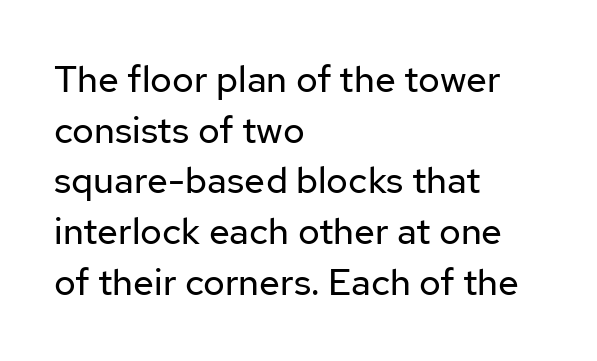
{"serif": "no", "italic": "no", "bold": "no", "weight": "regular", "width": "normal", "stroke_contrast": "low", "x_height": "medium", "monospaced": "no", "underline": "no", "align": "left", "line_spacing": "normal", "line_spacing_ratio": 1.37, "letter_spacing": "normal", "letter_spacing_em": 0.0, "glyph_px": 37}
